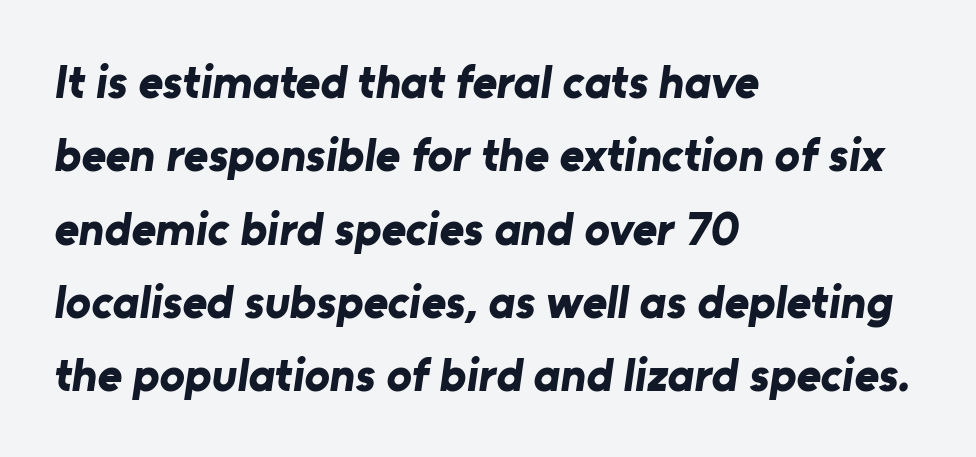
The image shows 47 px bold sans-serif type; set left-aligned, normal line spacing (1.56x), normal letter spacing, not underlined; low stroke contrast and a medium x-height.
